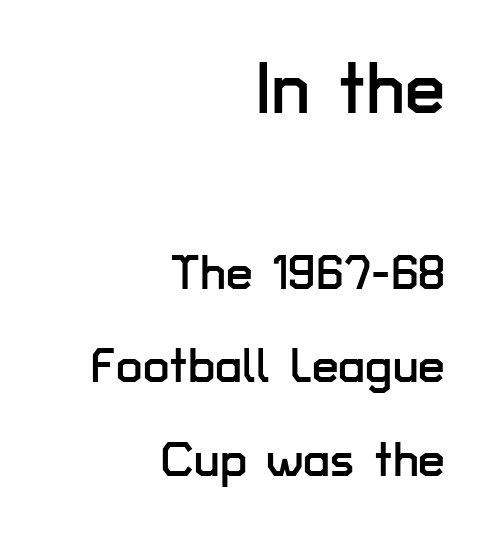
Q: Is the text italic (slanted)? A: No, it is upright.
Q: Is the typeface a serif or a sans-serif typeface? A: Sans-serif.
Q: Is the text underlined? A: No.
Q: How is the paragraph aligned? A: Right-aligned.
Q: Is the spacing between letters normal or unusually wide? A: Normal.
Q: Is the spacing between lines tight, normal or loose? A: Loose.
Q: Which block of text is set in a larger size, the first (top) or the second (bottom)? A: The first (top) one.
Q: Width (condensed, normal, or wide)? A: Normal.
Q: Stroke contrast? A: Low.
Q: x-height? A: Medium.
Q: Monospaced? A: No.
